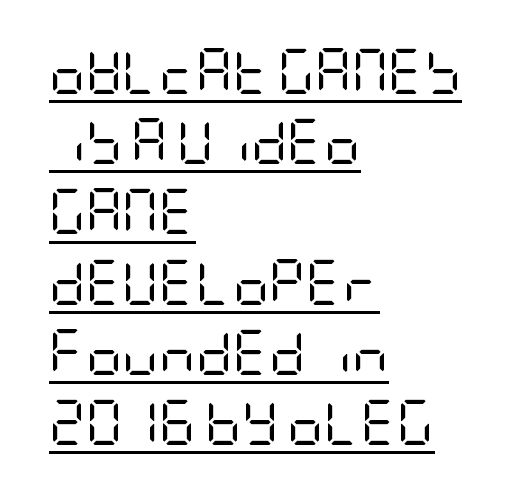
Q: Is the text bold? A: No.
Q: Is the text italic (slanted)? A: No, it is upright.
Q: Is the typeface a serif or a sans-serif typeface? A: Sans-serif.
Q: Is the text underlined? A: Yes.
Q: How is the paragraph aligned? A: Left-aligned.
Q: Is the spacing between letters normal or unusually wide? A: Normal.
Q: Is the spacing between lines tight, normal or loose? A: Normal.
Q: Width (condensed, normal, or wide)? A: Condensed.
Q: Stroke contrast? A: Low.
Q: x-height? A: Large.
